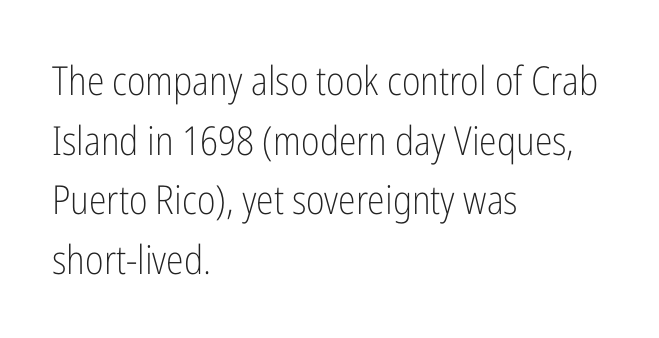
{"serif": "no", "italic": "no", "bold": "no", "weight": "light", "width": "condensed", "stroke_contrast": "low", "x_height": "medium", "monospaced": "no", "underline": "no", "align": "left", "line_spacing": "normal", "line_spacing_ratio": 1.49, "letter_spacing": "normal", "letter_spacing_em": 0.0, "glyph_px": 40}
